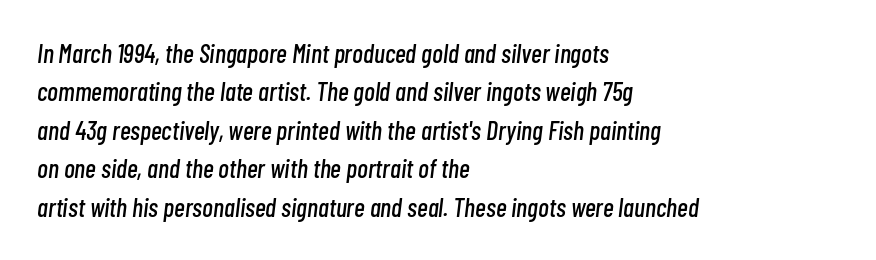
{"italic": "yes", "lean": "right", "slant_degrees": 7, "underline": "no", "align": "left", "line_spacing": "normal", "line_spacing_ratio": 1.48, "letter_spacing": "normal", "letter_spacing_em": 0.0, "glyph_px": 26}
